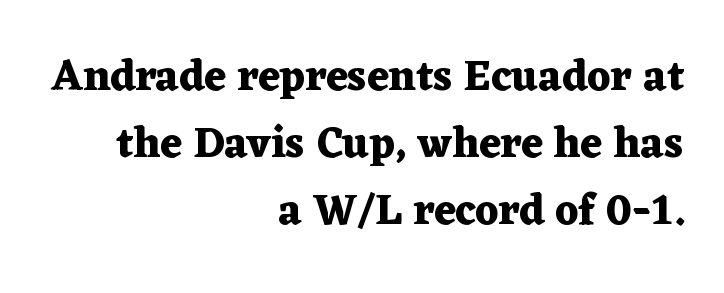
The image shows 43 px heavy, wide serif type, upright; set right-aligned, normal line spacing (1.56x), normal letter spacing, not underlined; medium stroke contrast and a medium x-height.
